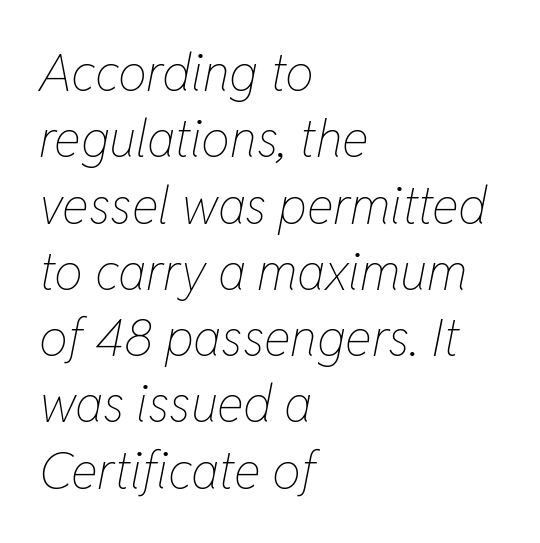
Would a proofreader flag this as italicized? Yes. In terms of letterspacing, this is plain default setting. A classic flush-left, rag-right setting is used for this passage. The space beneath each line is pristine and unruled. A normal amount of white space separates one row of letters from the next. The passage shown is typed in a proportional face where columns would drift.
